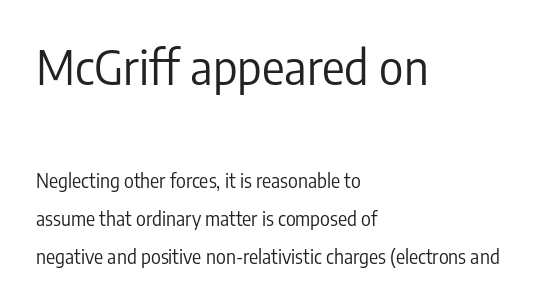
The image shows 47 px regular-weight, condensed sans-serif type, upright; set left-aligned, loose line spacing (2.01x), normal letter spacing, not underlined; the first (top) block is 2.47x larger; low stroke contrast and a medium x-height.
